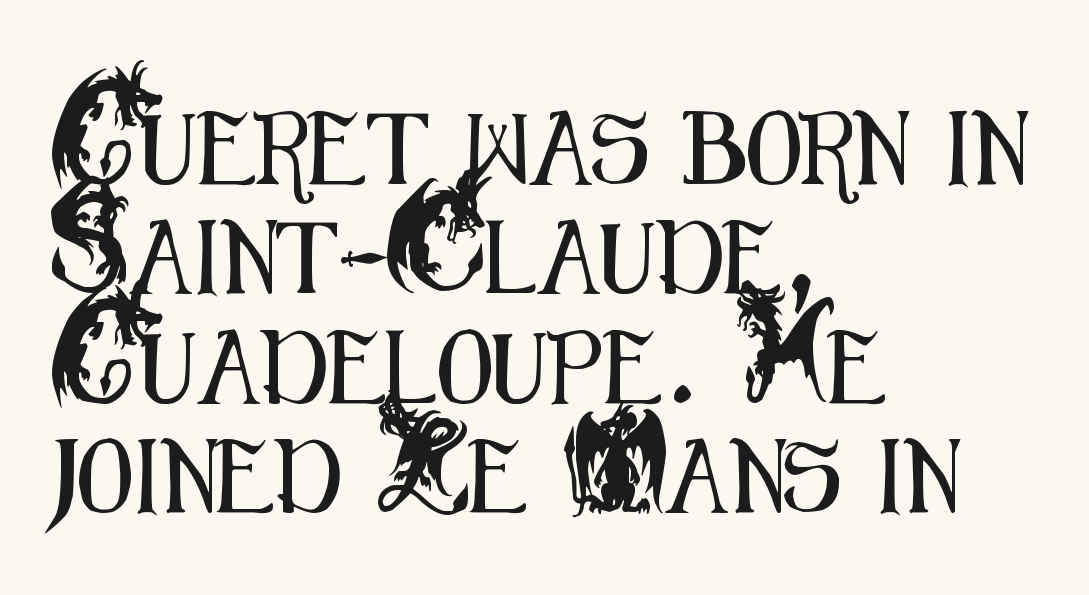
{"serif": "no", "italic": "no", "width": "condensed", "stroke_contrast": "medium", "x_height": "small", "monospaced": "no", "underline": "no", "align": "left", "line_spacing": "normal", "line_spacing_ratio": 1.5, "letter_spacing": "normal", "letter_spacing_em": 0.0, "glyph_px": 73}
